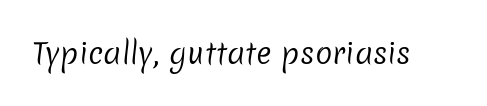
The image shows 29 px regular-weight sans-serif type; set normal letter spacing, not underlined; low stroke contrast and a medium x-height.
